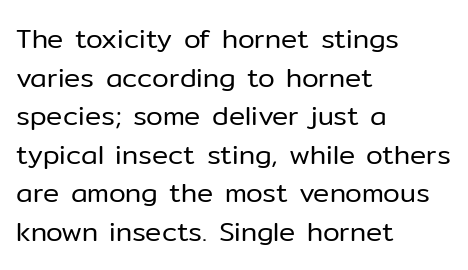
{"italic": "no", "bold": "no", "underline": "no", "align": "left", "line_spacing": "normal", "line_spacing_ratio": 1.43, "letter_spacing": "normal", "letter_spacing_em": 0.0, "glyph_px": 27}
